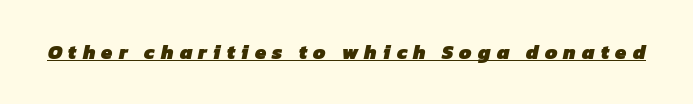
Caption: bold face, heavy strokes. You can see a thin bar hugging the bottom of the glyphs. Between one letter and the next there's a generous, obvious gap.
